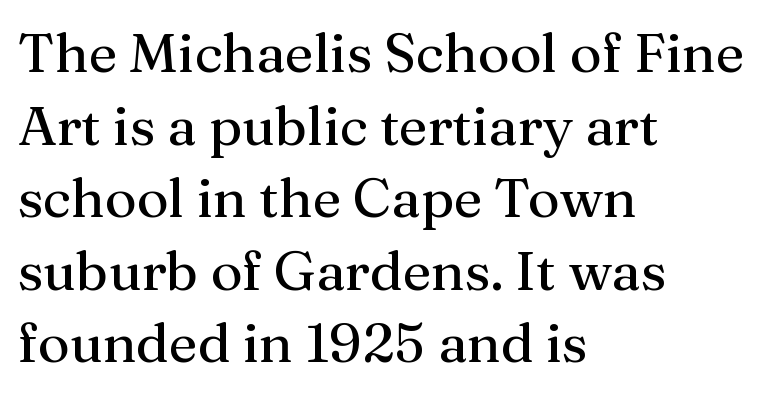
The image shows 55 px regular-weight serif type, upright; set left-aligned, normal line spacing (1.32x), normal letter spacing, not underlined; medium stroke contrast and a medium x-height.
